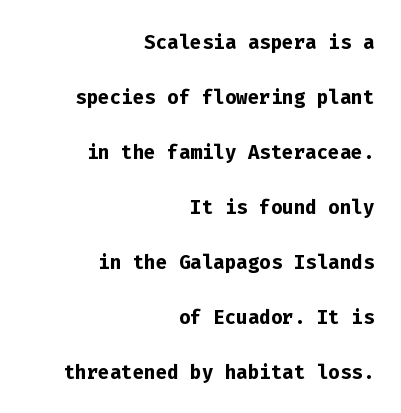
The lettering stays uniformly vertical, giving the passage a roman look. You could fit nearly another row in the gap between these rows. Layout note: lines flush right. The gaps between neighbouring characters are ordinary and unremarkable. The words here are not underlined. Typesetter's note: full bold, strokes at maximum text heaviness.
